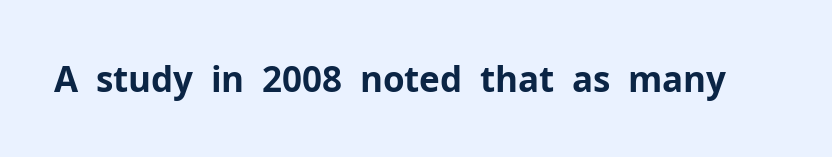
The image shows 35 px bold sans-serif type, upright; set normal letter spacing, not underlined; low stroke contrast and a medium x-height.
